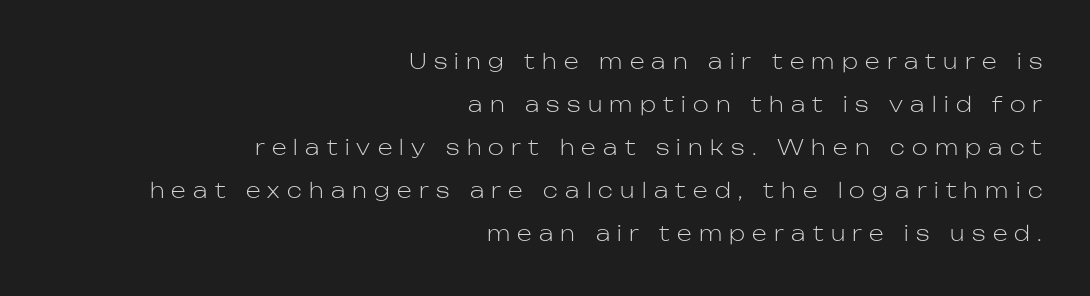
{"italic": "no", "bold": "no", "underline": "no", "align": "right", "line_spacing": "loose", "line_spacing_ratio": 2.05, "letter_spacing": "wide", "letter_spacing_em": 0.35, "glyph_px": 21}
